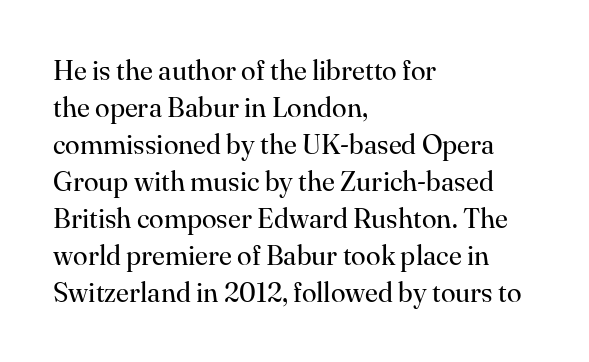
Reading down the block, your eye returns to a fixed left position each line. Tall strokes in this sample are plumb rather than angled. The rendering uses a moderate line-height, typical for paragraphs. This is not heavy type; no bold has been used. Any mark beneath the type? The region is blank. Each word holds together tightly as a unit, with standard inter-letter gaps.
